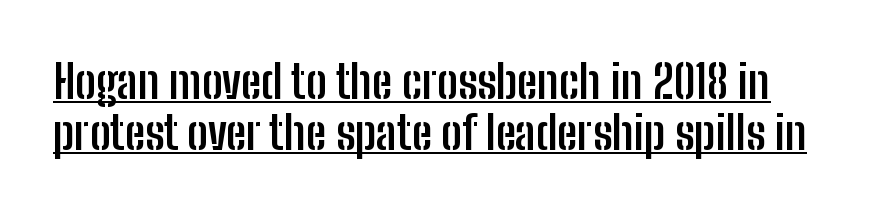
The image shows 46 px semibold, condensed sans-serif type, upright; set tight line spacing (1.1x), normal letter spacing, underlined; low stroke contrast and a medium x-height.
